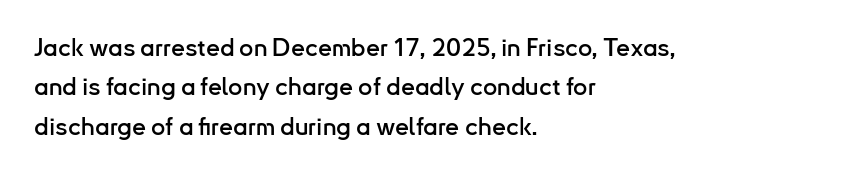
{"italic": "no", "underline": "no", "align": "left", "line_spacing": "normal", "line_spacing_ratio": 1.58, "letter_spacing": "normal", "letter_spacing_em": 0.0, "glyph_px": 25}
